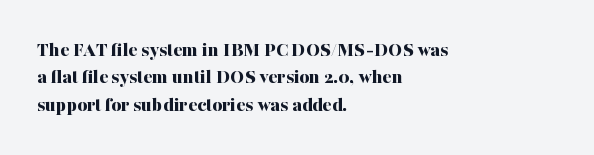
The image shows 21 px bold type, upright; set left-aligned, normal line spacing (1.3x), normal letter spacing, not underlined.
